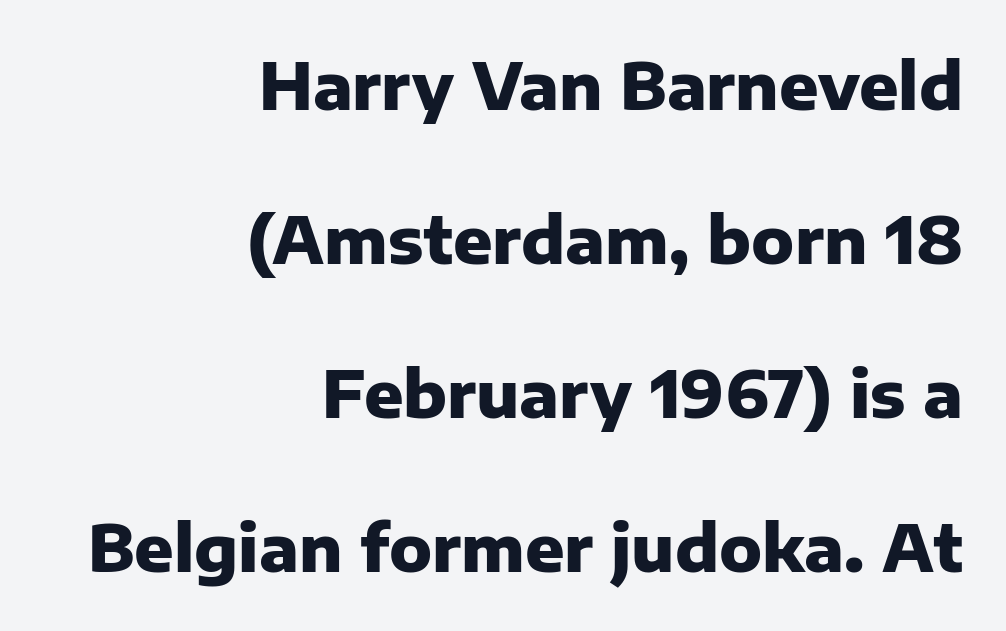
Characters remain perfectly vertical along every line. Characters follow at the spacing the type designer built in. Short and long lines alike share a common ending point at right. The foot of each line stays bare and open.
